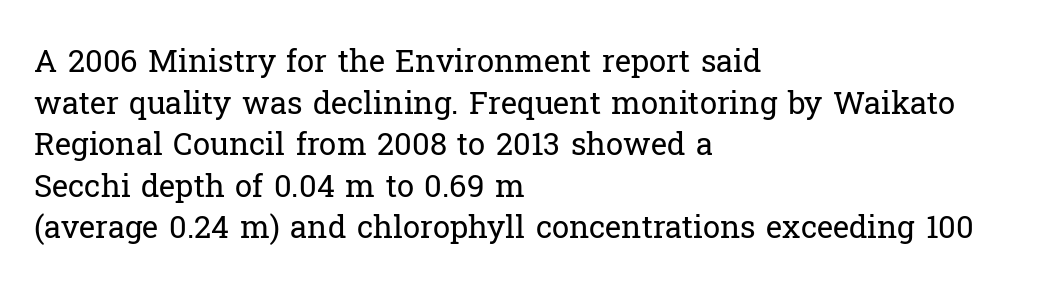
{"serif": "yes", "italic": "no", "bold": "no", "weight": "regular", "width": "normal", "stroke_contrast": "low", "x_height": "medium", "monospaced": "no", "underline": "no", "align": "left", "line_spacing": "normal", "line_spacing_ratio": 1.34, "letter_spacing": "normal", "letter_spacing_em": 0.0, "glyph_px": 31}
